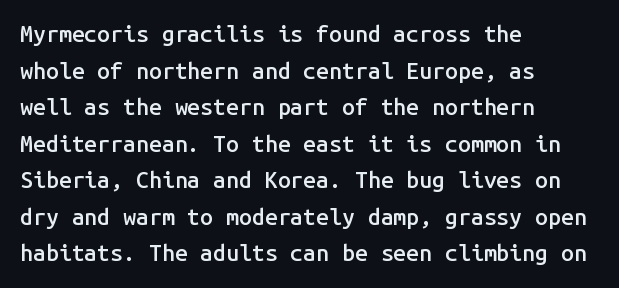
The type is set solid horizontally, with unmodified tracking. Visually the block forms a straight wall on the left and a jagged coastline on the right. Does the lettering tilt? It doesn't — this is upright. Baseline-to-baseline distance is the conventional proportion of letter height. Anything drawn beneath the words? Only blank space.
